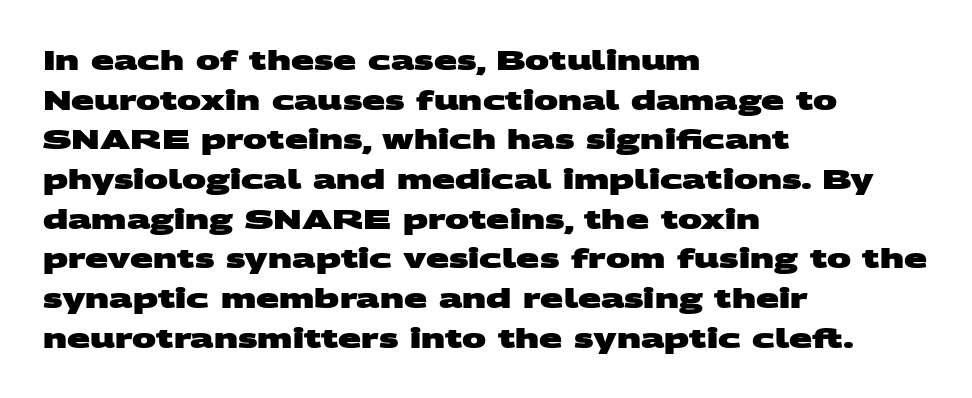
{"bold": "yes", "underline": "no", "align": "left", "line_spacing": "normal", "line_spacing_ratio": 1.47, "letter_spacing": "normal", "letter_spacing_em": 0.0, "glyph_px": 27}
